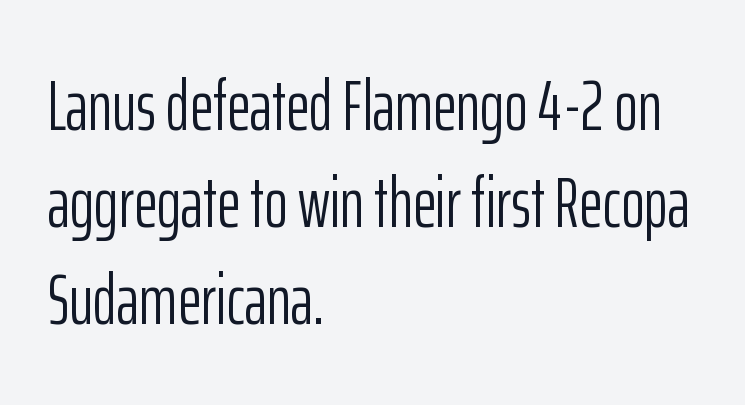
Q: Is the text bold? A: No.
Q: Is the text italic (slanted)? A: No, it is upright.
Q: Is the typeface a serif or a sans-serif typeface? A: Sans-serif.
Q: Is the text underlined? A: No.
Q: How is the paragraph aligned? A: Left-aligned.
Q: Is the spacing between letters normal or unusually wide? A: Normal.
Q: Is the spacing between lines tight, normal or loose? A: Normal.
Q: Width (condensed, normal, or wide)? A: Condensed.
Q: Stroke contrast? A: Low.
Q: x-height? A: Medium.
Q: Monospaced? A: No.
